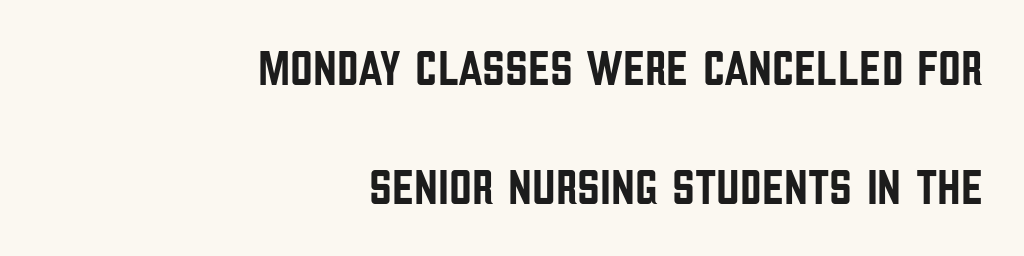
In CSS terms this would be text-align: right. Short note: letters normally spaced. One glance says open: line gaps are wider than usual. This is the regular roman posture of the typeface. Letters rest on an invisible, unmarked baseline. This rendering employs a face without finishing strokes, i.e., a sans-serif.
